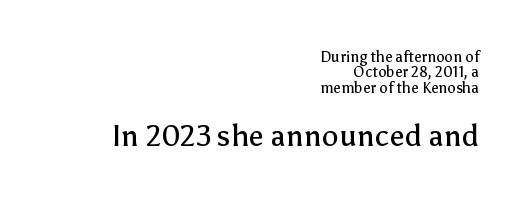
The image shows 30 px regular-weight sans-serif type, upright; set right-aligned, tight line spacing (1.03x), normal letter spacing, not underlined; the second (bottom) block is 2.0x larger; low stroke contrast and a medium x-height.
